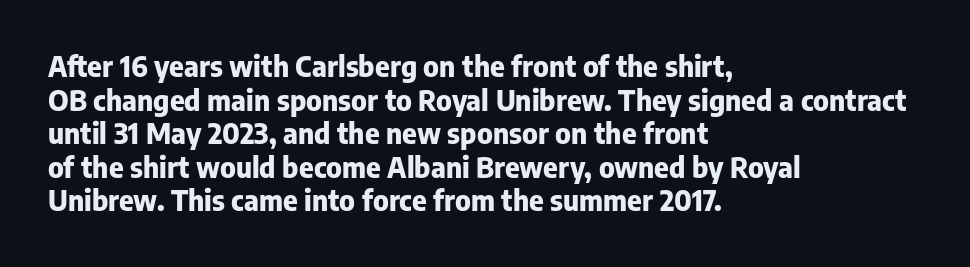
Tall strokes in this sample are plumb rather than angled. The typeface chosen for these lines omits serifs. Proportional: the letters do not fall into vertical columns. Between one letter and the next there's only the usual sliver of space. How heavy is the stroke? Heavy — this is a bold.
